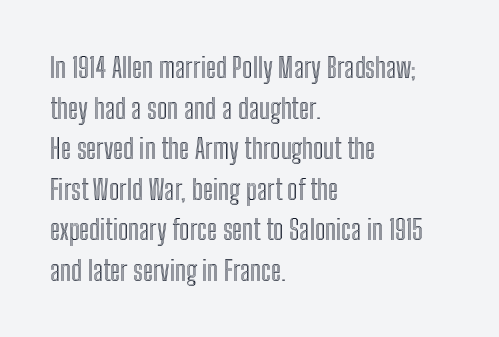
Q: Is the text italic (slanted)? A: No, it is upright.
Q: Is the text underlined? A: No.
Q: How is the paragraph aligned? A: Left-aligned.
Q: Is the spacing between letters normal or unusually wide? A: Normal.
Q: Is the spacing between lines tight, normal or loose? A: Normal.
Q: Width (condensed, normal, or wide)? A: Condensed.
Q: x-height? A: Medium.
Q: Monospaced? A: No.
